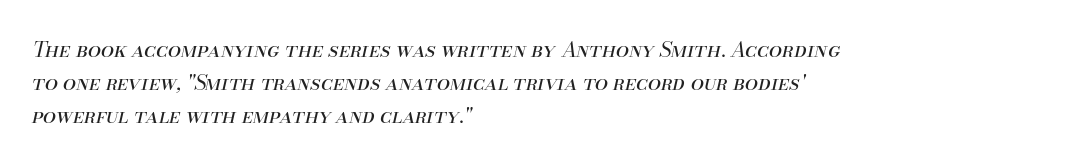
{"italic": "yes", "lean": "right", "slant_degrees": 13, "bold": "no", "underline": "no", "align": "left", "line_spacing": "normal", "line_spacing_ratio": 1.56, "letter_spacing": "normal", "letter_spacing_em": 0.0, "glyph_px": 21}
